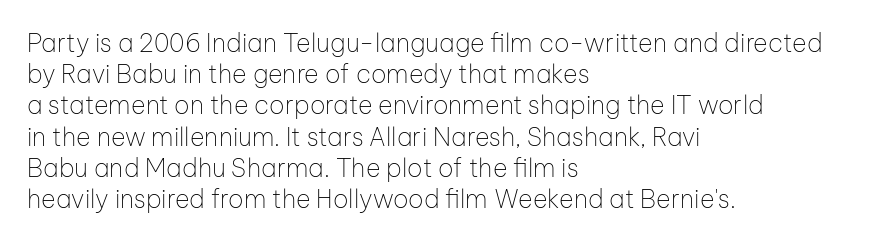
{"italic": "no", "bold": "no", "underline": "no", "align": "left", "line_spacing": "normal", "line_spacing_ratio": 1.25, "letter_spacing": "normal", "letter_spacing_em": 0.0, "glyph_px": 25}
